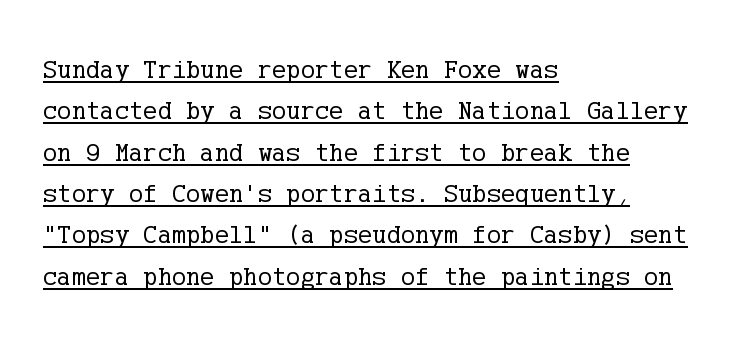
The image shows 27 px text type, upright; set left-aligned, normal line spacing (1.53x), normal letter spacing, underlined.
